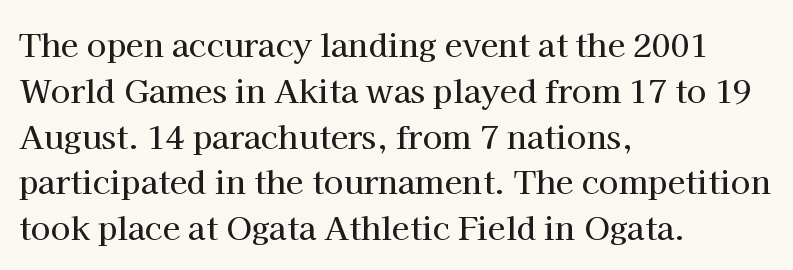
{"serif": "yes", "italic": "no", "width": "normal", "stroke_contrast": "high", "x_height": "medium", "monospaced": "no", "underline": "no", "align": "left", "line_spacing": "normal", "line_spacing_ratio": 1.43, "letter_spacing": "normal", "letter_spacing_em": 0.0, "glyph_px": 32}
